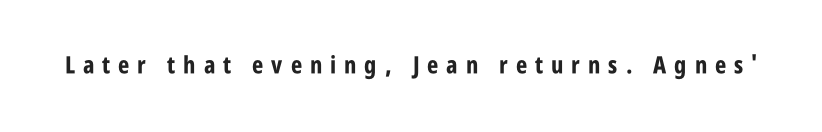
The image shows 24 px bold type, upright; set unusually wide letter spacing (+0.33 em), not underlined.
